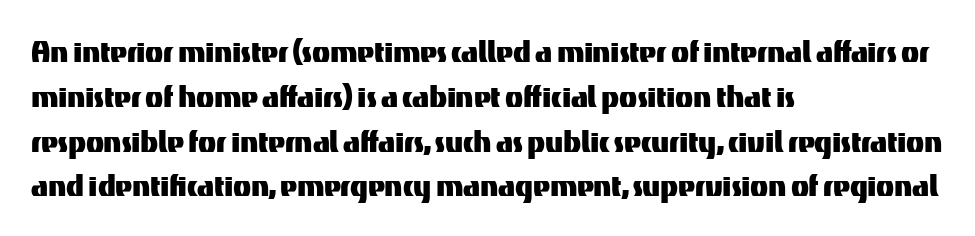
{"serif": "no", "italic": "no", "width": "normal", "stroke_contrast": "medium", "x_height": "medium", "monospaced": "no", "underline": "no", "align": "left", "line_spacing_ratio": 1.21, "letter_spacing": "normal", "letter_spacing_em": 0.0, "glyph_px": 37}
